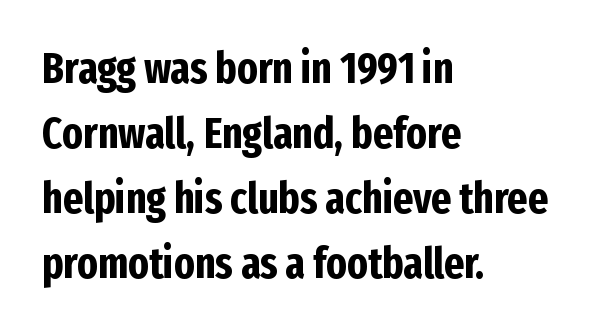
{"serif": "no", "italic": "no", "bold": "yes", "weight": "bold", "width": "condensed", "stroke_contrast": "low", "x_height": "medium", "monospaced": "no", "underline": "no", "align": "left", "line_spacing": "normal", "line_spacing_ratio": 1.51, "letter_spacing": "normal", "letter_spacing_em": 0.0, "glyph_px": 43}
